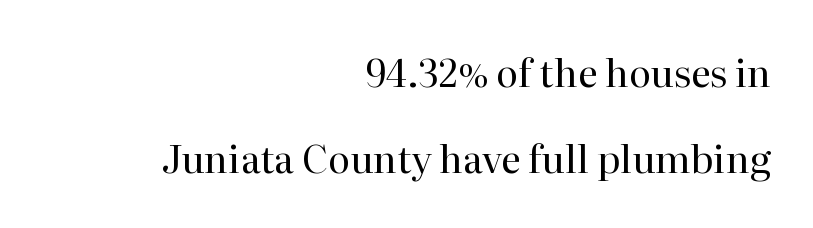
Do the letters lean? They stand straight. The space beneath each line is pristine and unruled. Teacher's note: observe the even right margin — that is flush-right alignment. Typographically, this falls in the serif category.
